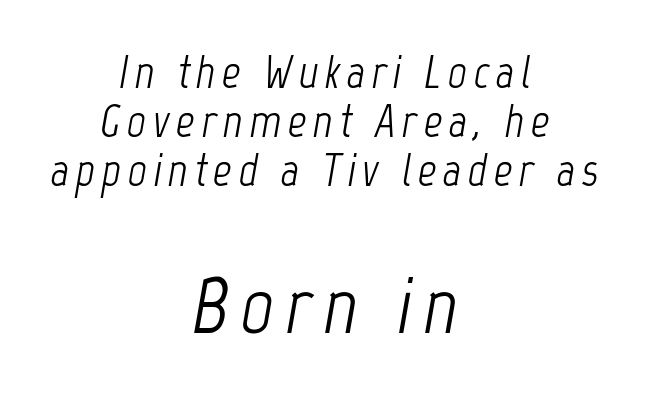
{"italic": "yes", "lean": "right", "slant_degrees": 12, "bold": "no", "weight": "light", "width": "condensed", "stroke_contrast": "low", "x_height": "medium", "monospaced": "no", "underline": "no", "align": "center", "line_spacing": "tight", "line_spacing_ratio": 1.07, "larger_block": "second", "size_ratio": 1.74, "glyph_px": 80}
